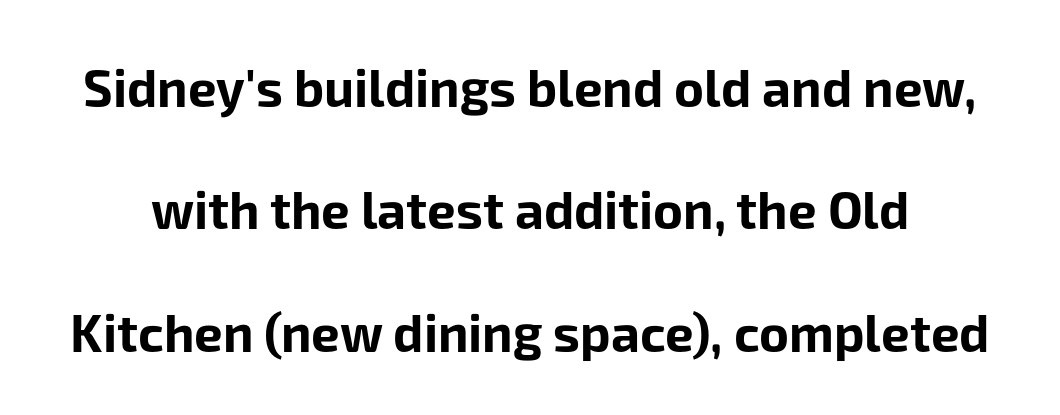
Q: Is the text bold? A: Yes.
Q: Is the text italic (slanted)? A: No, it is upright.
Q: Is the typeface a serif or a sans-serif typeface? A: Sans-serif.
Q: Is the text underlined? A: No.
Q: Is the spacing between letters normal or unusually wide? A: Normal.
Q: Is the spacing between lines tight, normal or loose? A: Loose.
Q: Width (condensed, normal, or wide)? A: Normal.
Q: Stroke contrast? A: Low.
Q: x-height? A: Medium.
Q: Monospaced? A: No.
